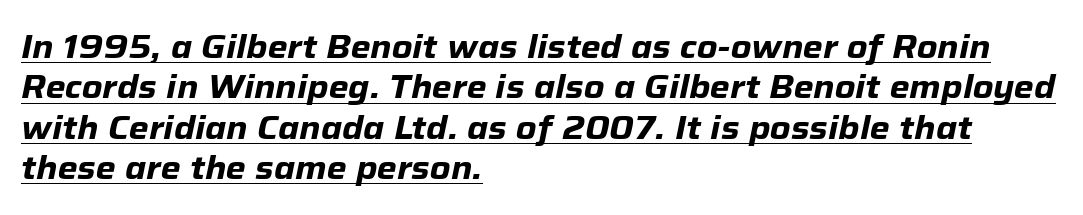
This rendering uses left alignment, leaving the right contour irregular. The space between consecutive lines is moderate. Designer's note — italics engaged. A typographer would call this underscored text. Set as a true bold cut, around the 700 mark.
